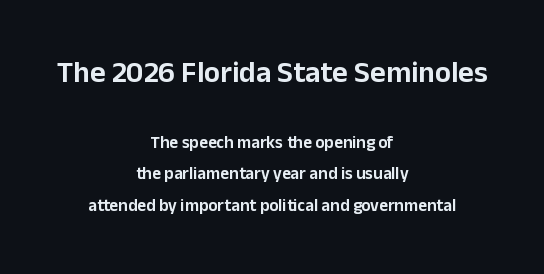
The image shows 30 px sans-serif type, upright; set centered, line spacing 1.84x, normal letter spacing, not underlined; the first (top) block is 1.76x larger; low stroke contrast and a medium x-height.
